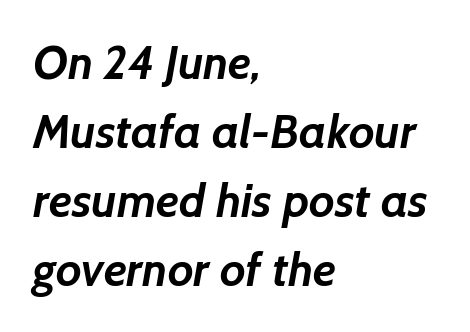
Q: Is the text bold? A: Yes.
Q: Is the typeface a serif or a sans-serif typeface? A: Sans-serif.
Q: Is the text underlined? A: No.
Q: How is the paragraph aligned? A: Left-aligned.
Q: Is the spacing between letters normal or unusually wide? A: Normal.
Q: Is the spacing between lines tight, normal or loose? A: Normal.
Q: Width (condensed, normal, or wide)? A: Normal.
Q: Stroke contrast? A: Low.
Q: x-height? A: Medium.
Q: Monospaced? A: No.
